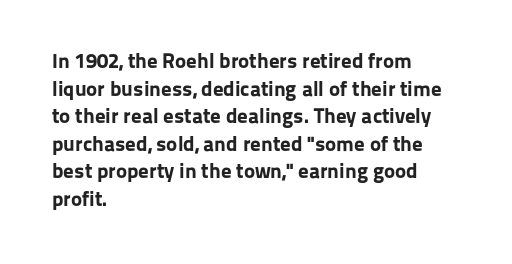
Q: Is the text bold? A: Yes.
Q: Is the text italic (slanted)? A: No, it is upright.
Q: Is the text underlined? A: No.
Q: How is the paragraph aligned? A: Left-aligned.
Q: Is the spacing between letters normal or unusually wide? A: Normal.
Q: Is the spacing between lines tight, normal or loose? A: Normal.
